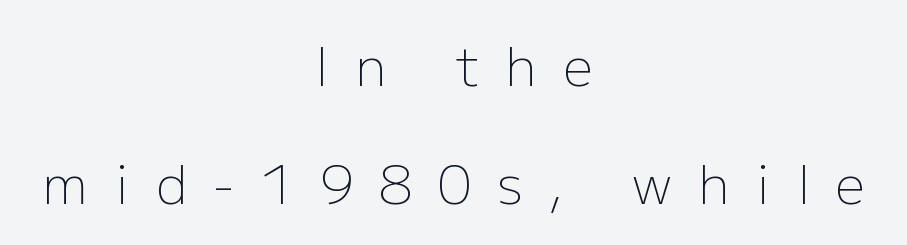
{"serif": "no", "italic": "no", "bold": "no", "weight": "light", "width": "normal", "stroke_contrast": "low", "x_height": "medium", "monospaced": "no", "underline": "no", "align": "center", "line_spacing": "loose", "line_spacing_ratio": 2.23, "letter_spacing": "wide", "letter_spacing_em": 0.49, "glyph_px": 53}
